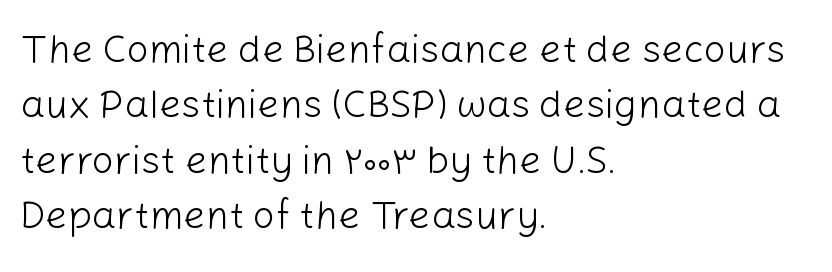
The image shows 39 px light sans-serif type, upright; set left-aligned, normal line spacing (1.42x), normal letter spacing, not underlined; low stroke contrast and a medium x-height.
